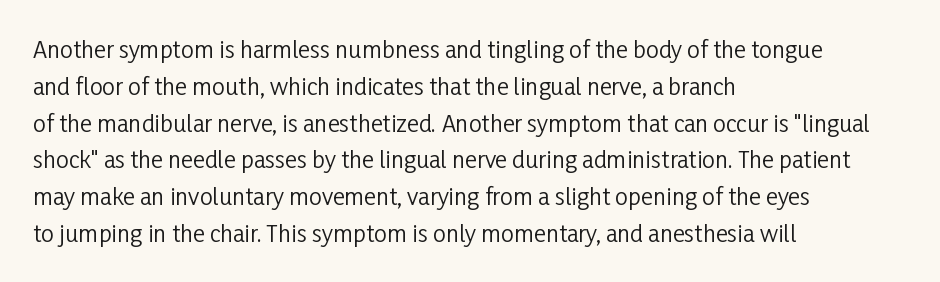
The rendering uses a moderate line-height, typical for paragraphs. The cut favours lightness, reaching ordinary text weight at its darkest. This is roman type, the default non-slanted kind. A student would call this left alignment; a typographer would say flush left, rag right. Honestly, there is no underline to notice here at all. The letterforms sit shoulder to shoulder at normal distance.
